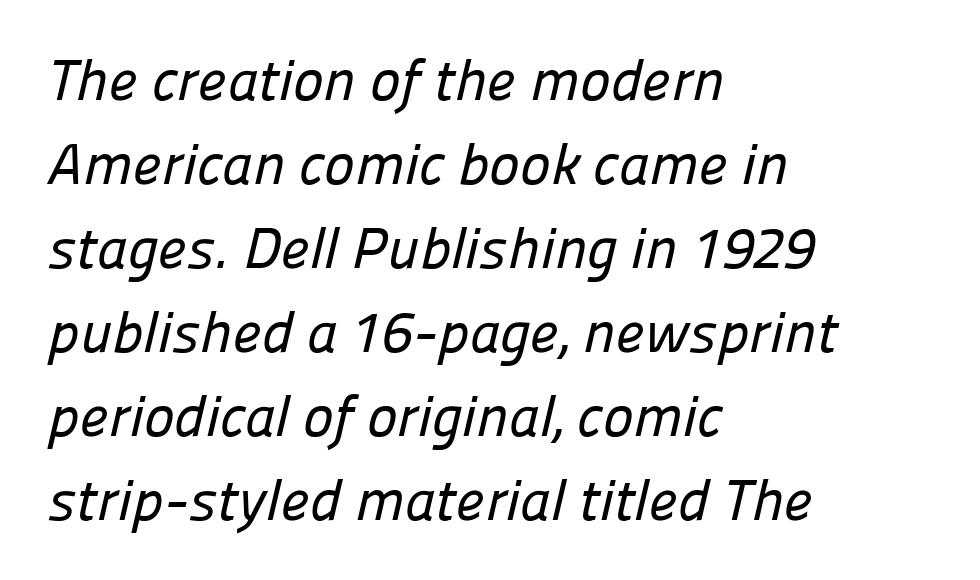
The image shows 58 px sans-serif type; set left-aligned, normal line spacing (1.45x), normal letter spacing, not underlined; low stroke contrast and a medium x-height.
